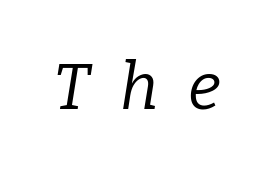
{"serif": "yes", "italic": "yes", "lean": "right", "slant_degrees": 9, "bold": "no", "weight": "regular", "width": "normal", "stroke_contrast": "low", "x_height": "medium", "monospaced": "no", "underline": "no", "letter_spacing": "wide", "letter_spacing_em": 0.46, "glyph_px": 65}
